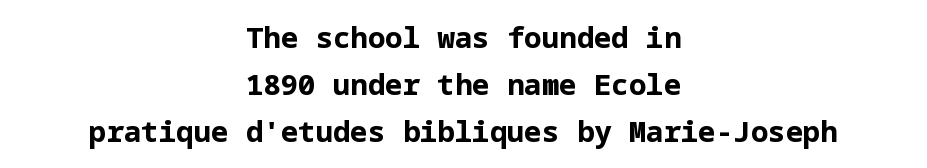
The rendering shows plain stroke endings on the letterforms — a sans-serif design. Strokes here are thick enough to call this a true bold. Students, note that the glyphs here touch the page at normal intervals. Descender tails drop into unmarked territory. Nope, not italic — everything's standing straight.
